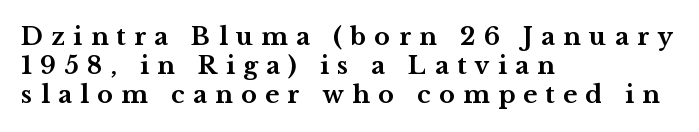
Q: Is the text bold? A: Yes.
Q: Is the text italic (slanted)? A: No, it is upright.
Q: Is the text underlined? A: No.
Q: How is the paragraph aligned? A: Left-aligned.
Q: Is the spacing between letters normal or unusually wide? A: Unusually wide.
